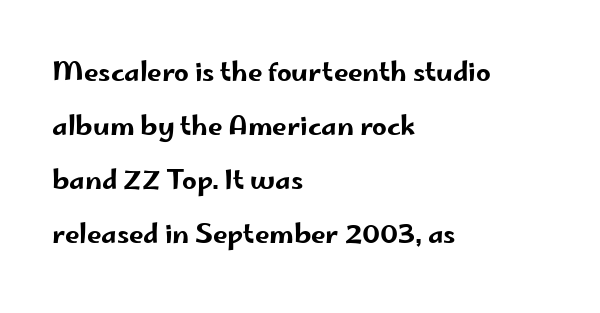
Italic: no, the glyphs are upright roman. Alignment: flush left. Nobody touched the tracking dial on this one. The passage shown stacks its lines with a broad gap.
